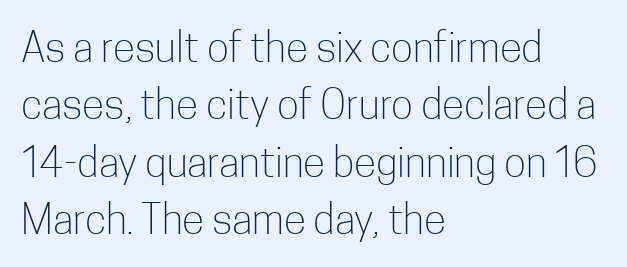
Each new line begins a customary step beneath the previous one. A quiet, ordinary-to-light weight characterises the typeface. The passage shown is typed in a proportional face where columns would drift. Does the lettering tilt? It doesn't — this is upright.
